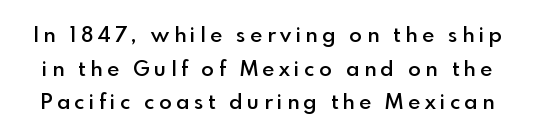
Q: Is the text bold? A: Semi-bold.
Q: Is the text italic (slanted)? A: No, it is upright.
Q: Is the text underlined? A: No.
Q: Is the spacing between letters normal or unusually wide? A: Unusually wide.
Q: Is the spacing between lines tight, normal or loose? A: Normal.
